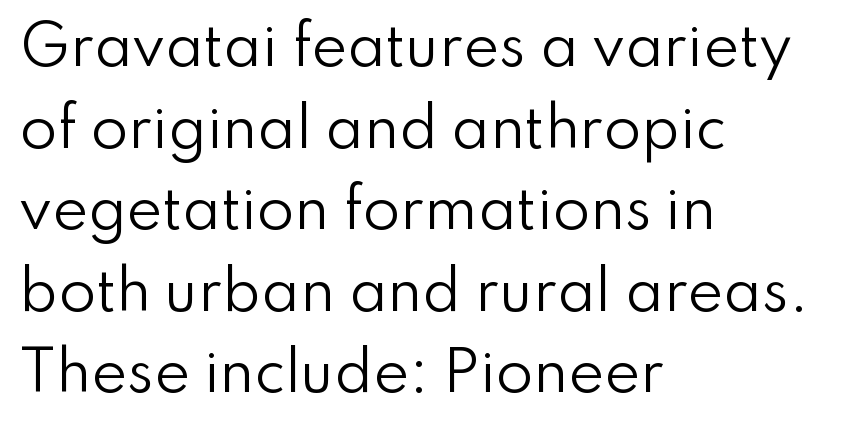
{"serif": "no", "italic": "no", "bold": "no", "weight": "regular", "width": "normal", "stroke_contrast": "low", "x_height": "small", "monospaced": "no", "underline": "no", "align": "left", "line_spacing": "normal", "line_spacing_ratio": 1.51, "letter_spacing": "normal", "letter_spacing_em": 0.0, "glyph_px": 54}
